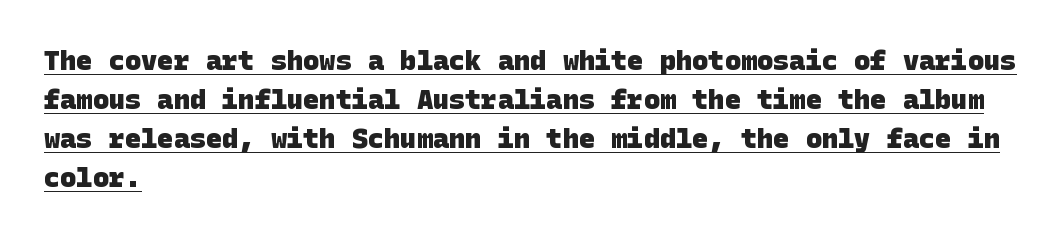
The image shows 27 px bold type; set left-aligned, normal line spacing (1.45x), normal letter spacing, underlined.
